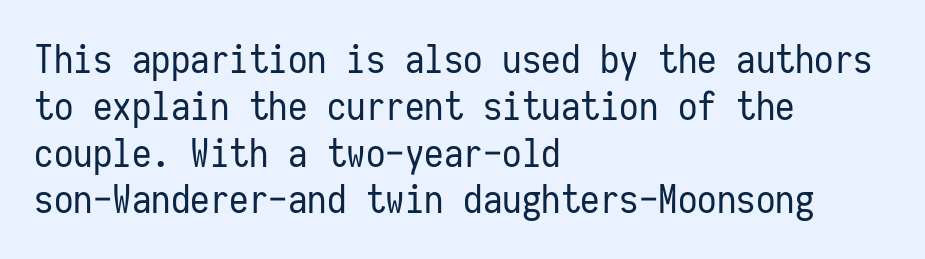
{"serif": "no", "italic": "no", "bold": "no", "weight": "regular", "width": "condensed", "stroke_contrast": "low", "x_height": "medium", "monospaced": "yes", "underline": "no", "align": "left", "line_spacing_ratio": 1.2, "letter_spacing": "normal", "letter_spacing_em": 0.0, "glyph_px": 39}
